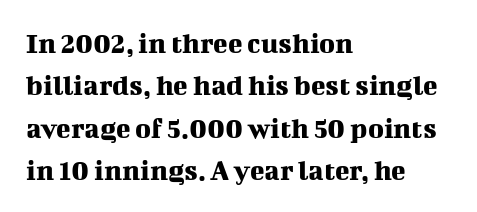
The image shows 30 px serif type, upright; set left-aligned, normal line spacing (1.41x), normal letter spacing, not underlined; medium stroke contrast and a medium x-height.
